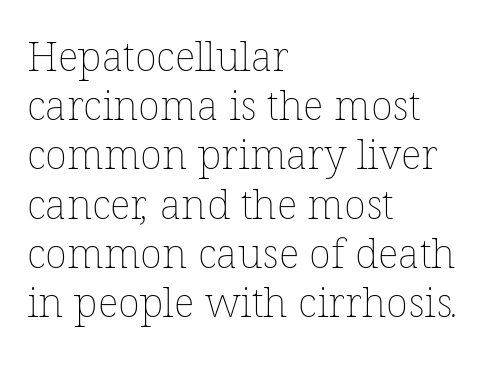
The image shows 41 px thin type; set left-aligned, line spacing 1.2x, normal letter spacing, not underlined; low stroke contrast and a medium x-height.
